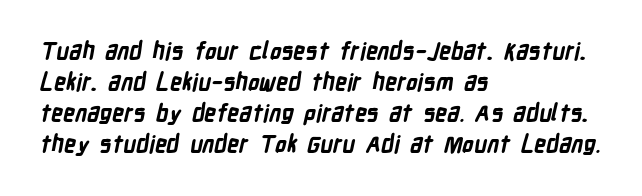
The image shows 23 px bold type; set left-aligned, normal line spacing (1.35x), normal letter spacing, not underlined.
